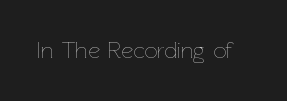
The type is set solid horizontally, with unmodified tracking. Words float on clear page, feet unadorned. A quiet, ordinary-to-light weight characterises the typeface. The type sits square on the baseline with zero lean.
